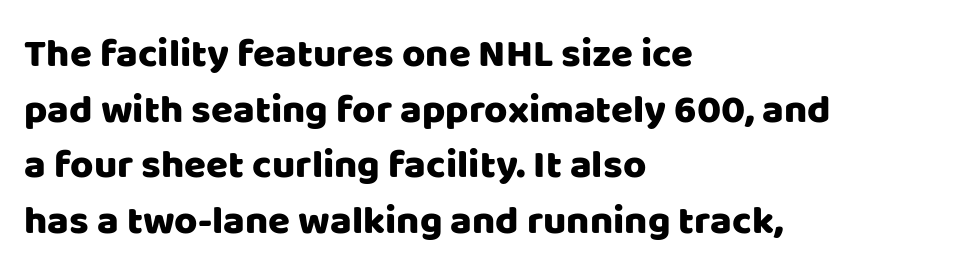
Q: Is the text italic (slanted)? A: No, it is upright.
Q: Is the typeface a serif or a sans-serif typeface? A: Sans-serif.
Q: Is the text underlined? A: No.
Q: How is the paragraph aligned? A: Left-aligned.
Q: Is the spacing between letters normal or unusually wide? A: Normal.
Q: Is the spacing between lines tight, normal or loose? A: Normal.
Q: Width (condensed, normal, or wide)? A: Normal.
Q: Stroke contrast? A: Low.
Q: x-height? A: Large.
Q: Monospaced? A: No.
